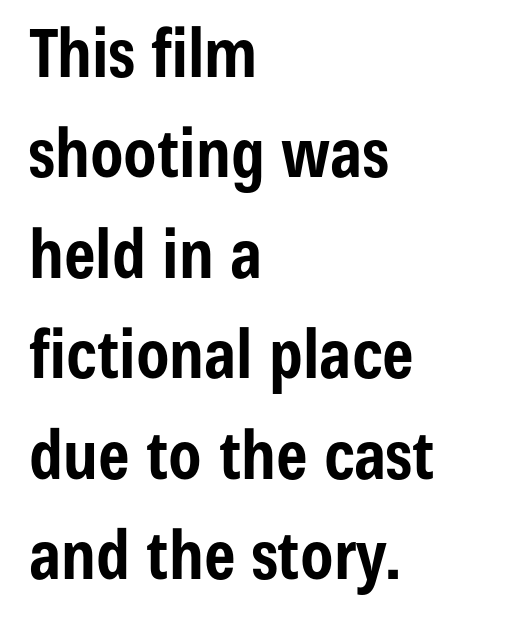
The rendering uses a moderate line-height, typical for paragraphs. Regarding serifs, this sample does without them. Every letter is thick-stroked: bold, no question. The ragged edge is on the right, which tells us the setting is flush left. It's the straight-up-and-down kind of type.
